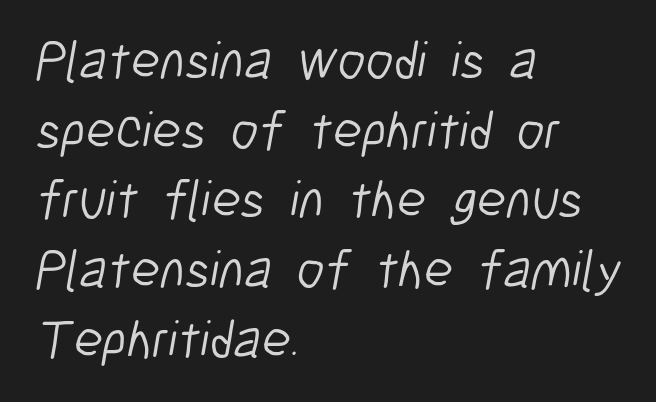
{"serif": "no", "bold": "no", "weight": "light", "width": "condensed", "stroke_contrast": "low", "x_height": "medium", "monospaced": "no", "underline": "no", "align": "left", "line_spacing": "normal", "line_spacing_ratio": 1.29, "letter_spacing": "normal", "letter_spacing_em": 0.0, "glyph_px": 54}
